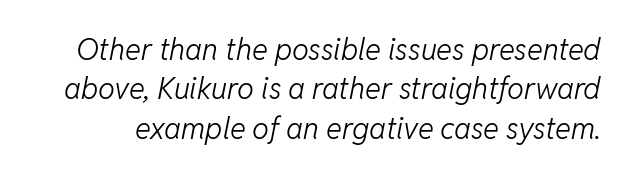
Q: Is the text bold? A: No.
Q: Is the text italic (slanted)? A: Yes, it leans right by about 11 degrees.
Q: Is the text underlined? A: No.
Q: Is the spacing between letters normal or unusually wide? A: Normal.
Q: Is the spacing between lines tight, normal or loose? A: Normal.
Q: Width (condensed, normal, or wide)? A: Normal.
Q: Stroke contrast? A: Low.
Q: x-height? A: Medium.
Q: Monospaced? A: No.
